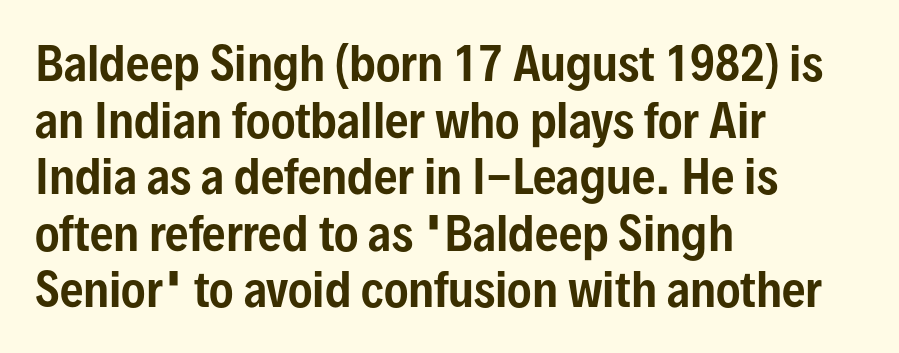
Do the characters align in a grid? No, the font is proportional. The face used here is rendered with its standard letterfit. All the whitespace from short lines collects on the right. What kind of face is this? One without serifs — a sans. Posture: upright roman.
